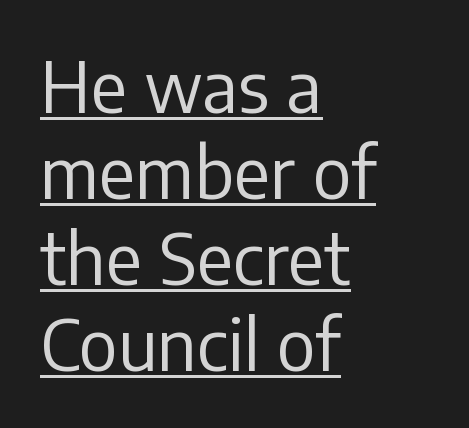
{"serif": "no", "italic": "no", "bold": "no", "weight": "regular", "width": "normal", "stroke_contrast": "low", "x_height": "medium", "monospaced": "no", "underline": "yes", "align": "left", "line_spacing_ratio": 1.23, "letter_spacing": "normal", "letter_spacing_em": 0.0, "glyph_px": 70}
